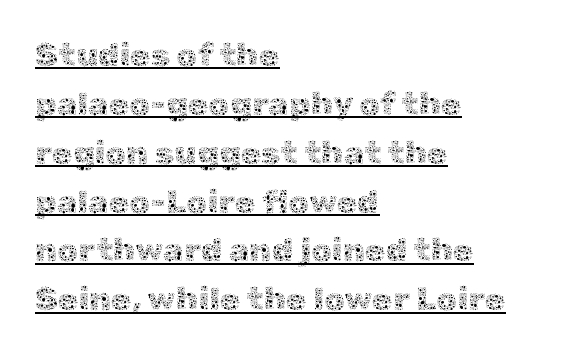
The image shows 33 px thin type, upright; set left-aligned, normal line spacing (1.48x), normal letter spacing, underlined; a medium x-height.
